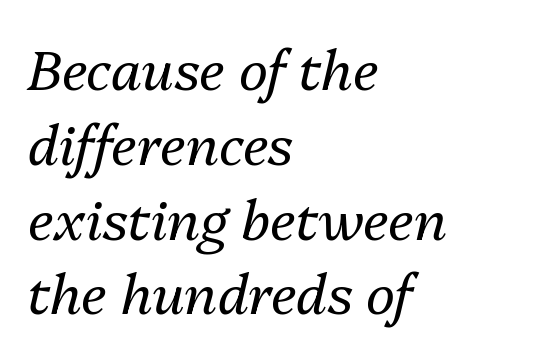
{"italic": "yes", "lean": "right", "slant_degrees": 13, "bold": "no", "weight": "regular", "width": "normal", "stroke_contrast": "medium", "x_height": "medium", "monospaced": "no", "underline": "no", "align": "left", "line_spacing": "normal", "line_spacing_ratio": 1.36, "letter_spacing": "normal", "letter_spacing_em": 0.0, "glyph_px": 55}
